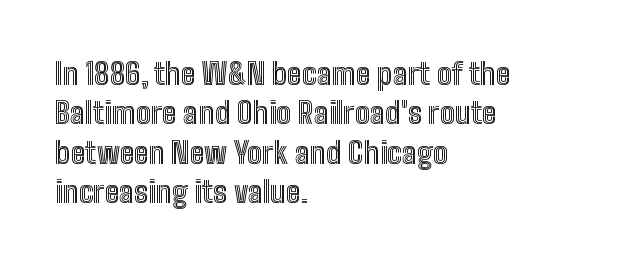
{"italic": "no", "width": "condensed", "x_height": "medium", "monospaced": "no", "underline": "no", "align": "left", "line_spacing": "normal", "line_spacing_ratio": 1.31, "letter_spacing": "normal", "letter_spacing_em": 0.0, "glyph_px": 30}
